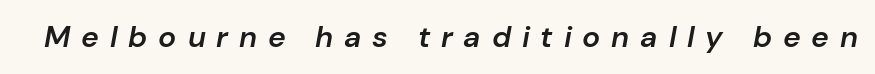
{"italic": "yes", "lean": "right", "slant_degrees": 10, "bold": "semi", "weight": "semibold", "width": "normal", "stroke_contrast": "low", "x_height": "medium", "monospaced": "no", "underline": "no", "letter_spacing": "wide", "letter_spacing_em": 0.36, "glyph_px": 30}
